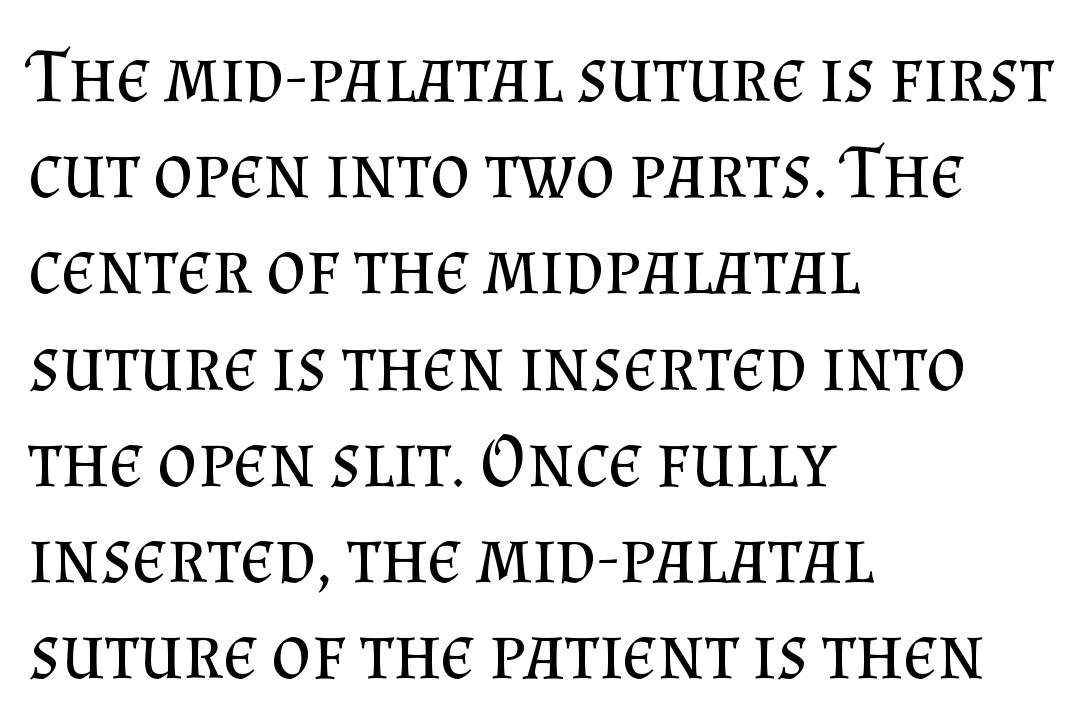
{"serif": "yes", "italic": "no", "bold": "no", "weight": "regular", "width": "normal", "stroke_contrast": "medium", "x_height": "small", "monospaced": "no", "underline": "no", "align": "left", "line_spacing": "normal", "line_spacing_ratio": 1.25, "letter_spacing": "normal", "letter_spacing_em": 0.0, "glyph_px": 77}
